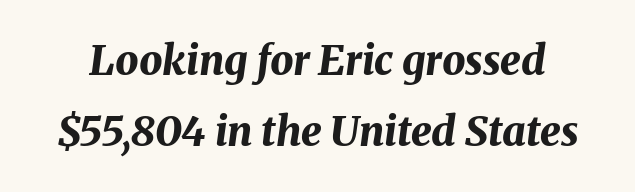
Q: Is the text bold? A: Yes.
Q: Is the text italic (slanted)? A: Yes, it leans right by about 8 degrees.
Q: Is the text underlined? A: No.
Q: Is the spacing between letters normal or unusually wide? A: Normal.
Q: Width (condensed, normal, or wide)? A: Normal.
Q: Stroke contrast? A: Medium.
Q: x-height? A: Medium.
Q: Monospaced? A: No.
